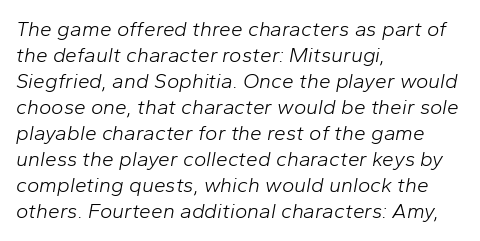
{"italic": "yes", "lean": "right", "slant_degrees": 10, "bold": "no", "underline": "no", "align": "left", "line_spacing_ratio": 1.24, "letter_spacing": "normal", "letter_spacing_em": 0.0, "glyph_px": 21}
